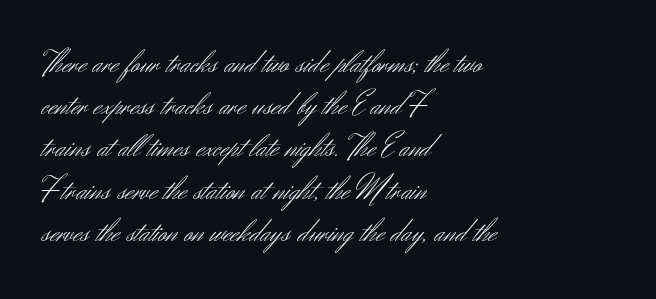
Normally led — the rows are evenly, conventionally spaced. This sample has the flowing, uneven cadence of proportional lettering. The lines are quadded left. The zone under the glyphs is completely vacant.
